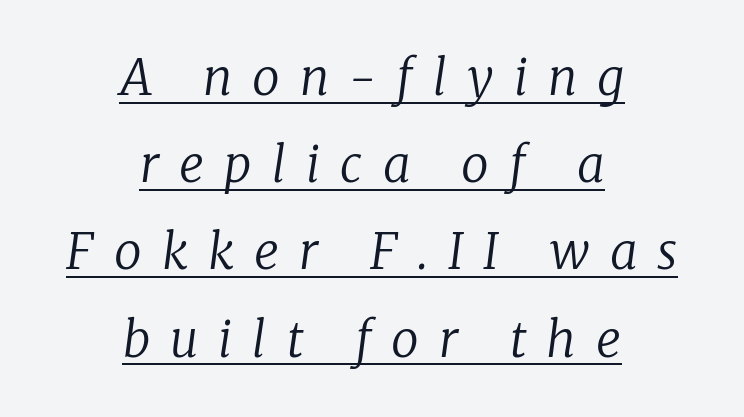
{"serif": "yes", "italic": "yes", "lean": "right", "slant_degrees": 8, "bold": "no", "weight": "regular", "width": "normal", "stroke_contrast": "low", "x_height": "medium", "monospaced": "no", "underline": "yes", "align": "center", "line_spacing_ratio": 1.78, "letter_spacing": "wide", "letter_spacing_em": 0.41, "glyph_px": 49}
